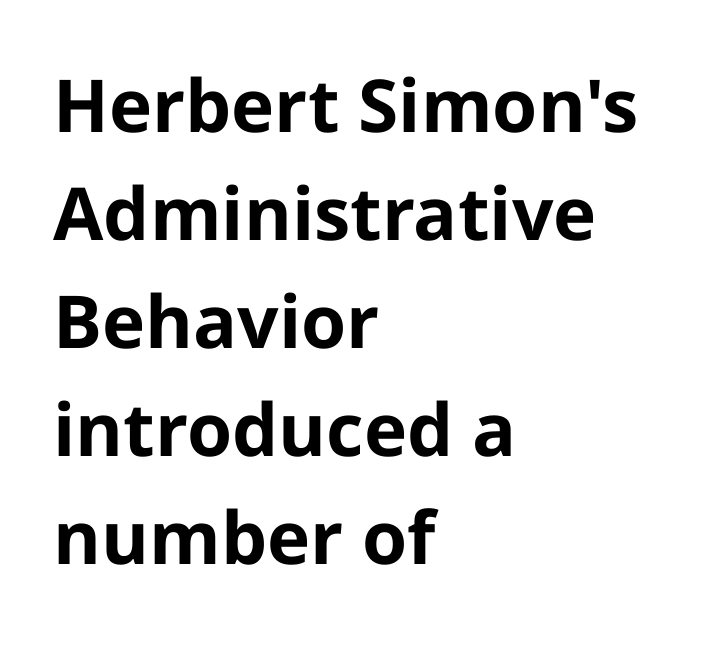
Students, note that the glyphs here touch the page at normal intervals. The vertical gap from one line to the next is medium. In terms of posture, this sample is upright. Plain, unruled lines of type. The typesetter chose a ragged-right arrangement here.
